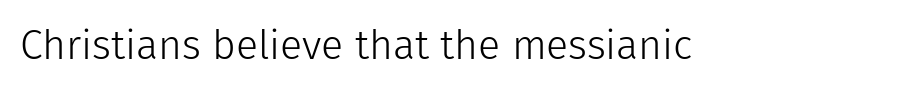
I'd call this a sans setting — the letters go barefoot. The zone under the glyphs is completely vacant. No chunkiness to these letters — they're not bold. The rendering uses natural spacing where letterforms have individual widths. You can tell it's not italic because the verticals are truly vertical. Tracking value appears to be zero — textbook default spacing.
